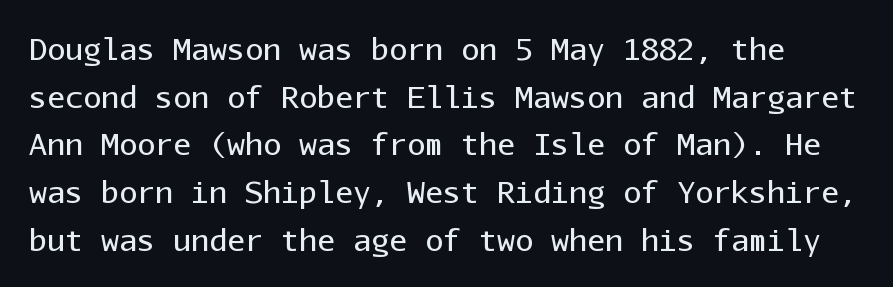
Is this a fixed-width face? Yes — each glyph sits in an identical cell. Line spacing here is normal. Stroke mass is kept to a normal reading level or below. Rendered with straight, roman letterforms. Each word holds together tightly as a unit, with standard inter-letter gaps. Rule under the text: the space is simply empty.
